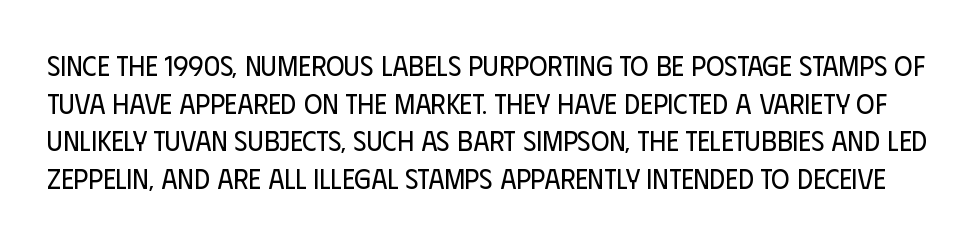
Q: Is the text bold? A: No.
Q: Is the text italic (slanted)? A: No, it is upright.
Q: Is the typeface a serif or a sans-serif typeface? A: Sans-serif.
Q: Is the text underlined? A: No.
Q: Is the spacing between letters normal or unusually wide? A: Normal.
Q: Is the spacing between lines tight, normal or loose? A: Normal.
Q: Width (condensed, normal, or wide)? A: Condensed.
Q: Stroke contrast? A: Low.
Q: x-height? A: Large.
Q: Monospaced? A: No.
